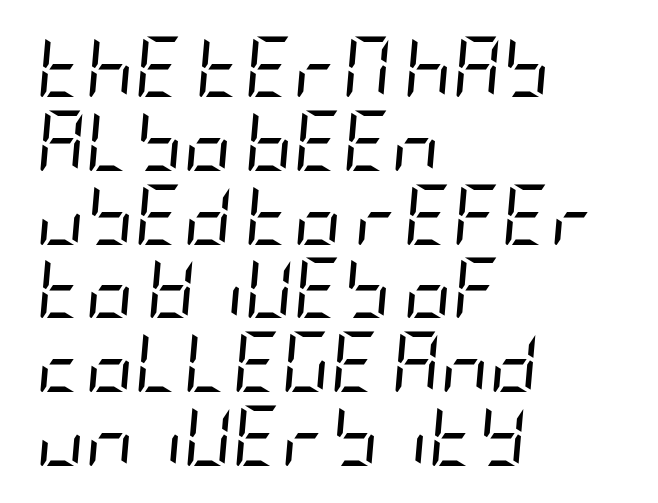
Q: Is the text bold? A: No.
Q: Is the text italic (slanted)? A: Yes, it leans right by about 5 degrees.
Q: Is the text underlined? A: No.
Q: How is the paragraph aligned? A: Left-aligned.
Q: Is the spacing between letters normal or unusually wide? A: Normal.
Q: Width (condensed, normal, or wide)? A: Condensed.
Q: Stroke contrast? A: Low.
Q: x-height? A: Large.
